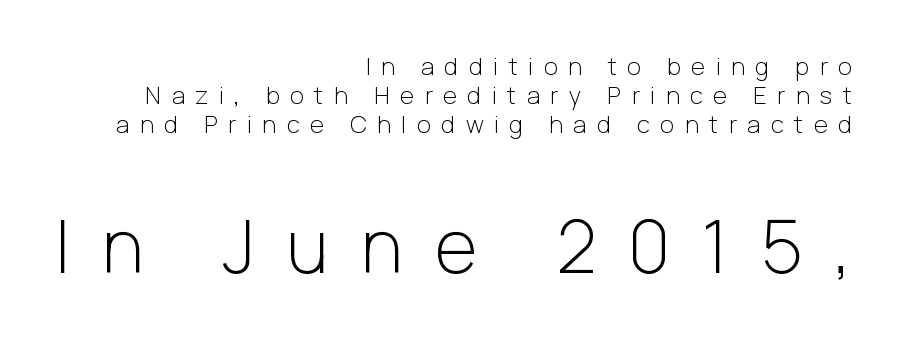
The image shows 73 px light sans-serif type, upright; set right-aligned, line spacing 1.21x, unusually wide letter spacing (+0.44 em), not underlined; the second (bottom) block is 3.04x larger; low stroke contrast and a medium x-height.
